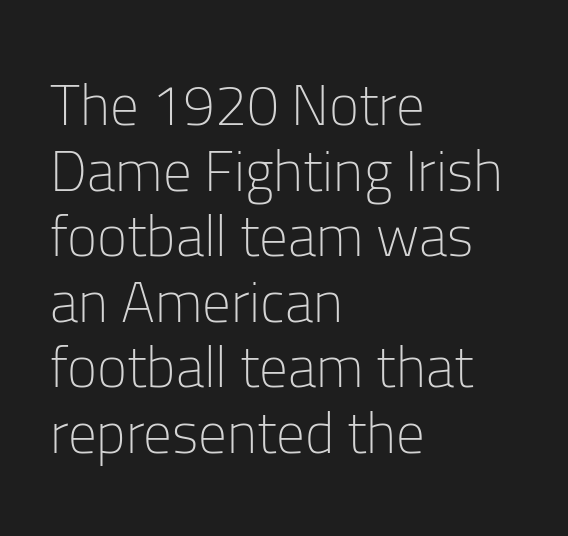
The image shows 57 px light sans-serif type, upright; set left-aligned, tight line spacing (1.15x), normal letter spacing, not underlined; low stroke contrast and a medium x-height.
